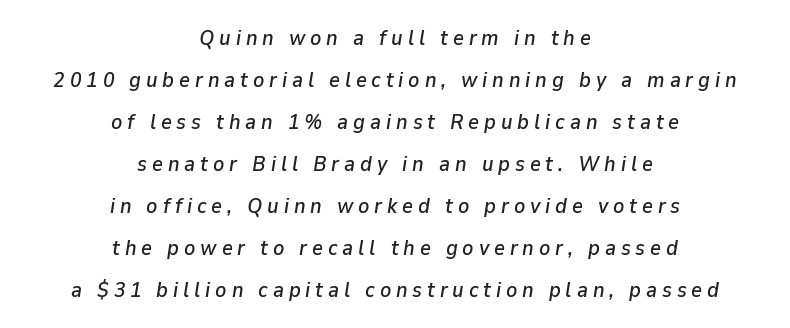
Q: Is the text italic (slanted)? A: Yes, it leans right by about 9 degrees.
Q: Is the text underlined? A: No.
Q: How is the paragraph aligned? A: Centered.
Q: Is the spacing between letters normal or unusually wide? A: Unusually wide.
Q: Is the spacing between lines tight, normal or loose? A: Loose.
